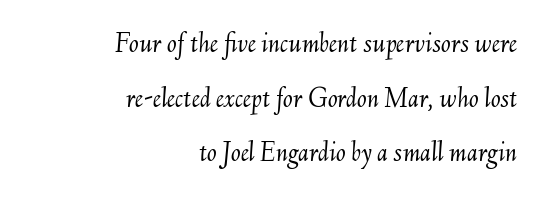
The image shows 29 px light type, italic (leaning right); set right-aligned, line spacing 1.88x, normal letter spacing, not underlined; medium stroke contrast and a small x-height.
